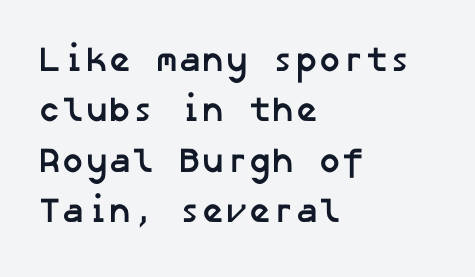
How would I describe the line gaps? Plain and ordinary. Emphasis by weight is at full strength: bold. Check the space under the baseline: it is left empty. Examine the stroke ends and you'll find no serifs.
